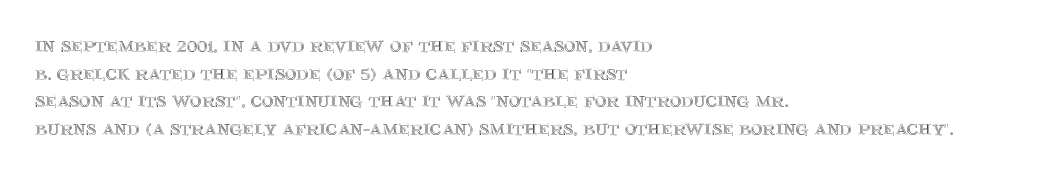
The image shows 22 px text type, upright; set left-aligned, normal line spacing (1.26x), normal letter spacing, not underlined.
